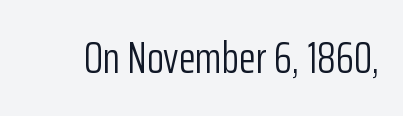
Q: Is the text bold? A: No.
Q: Is the text italic (slanted)? A: No, it is upright.
Q: Is the typeface a serif or a sans-serif typeface? A: Sans-serif.
Q: Is the text underlined? A: No.
Q: Is the spacing between letters normal or unusually wide? A: Normal.
Q: Width (condensed, normal, or wide)? A: Condensed.
Q: Stroke contrast? A: Low.
Q: x-height? A: Medium.
Q: Monospaced? A: No.
